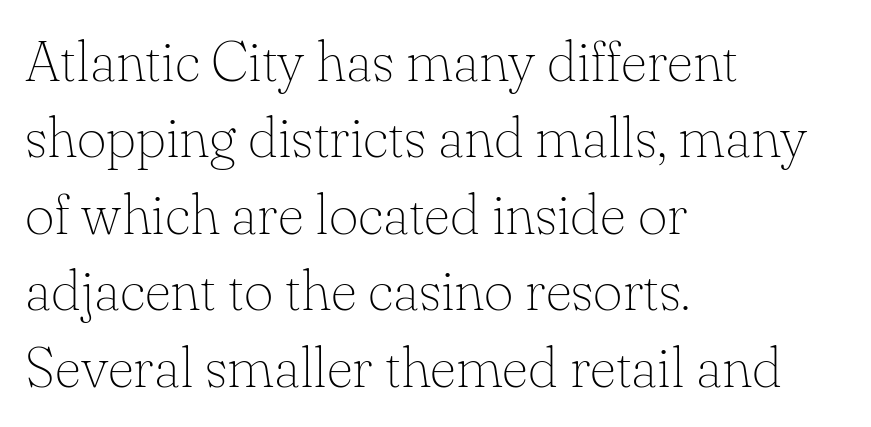
The face used here is rendered with its standard letterfit. Students, observe: this is what conventionally led text looks like. Here the designer chose a conventional face with non-uniform glyph widths. This rendering uses left alignment, leaving the right contour irregular. Decoration check: the copy has no underline. This is roman type, the default non-slanted kind.
